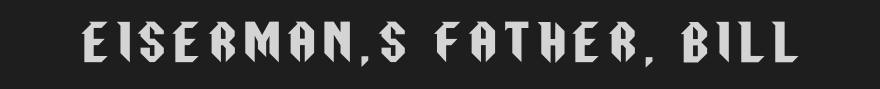
The image shows 48 px condensed sans-serif type, upright; set not underlined; low stroke contrast and a large x-height.
